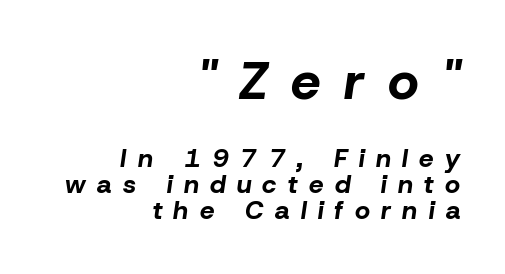
Q: Is the text bold? A: Yes.
Q: Is the text italic (slanted)? A: Yes, it leans right by about 8 degrees.
Q: Is the text underlined? A: No.
Q: How is the paragraph aligned? A: Right-aligned.
Q: Is the spacing between letters normal or unusually wide? A: Unusually wide.
Q: Is the spacing between lines tight, normal or loose? A: Tight.
Q: Which block of text is set in a larger size, the first (top) or the second (bottom)? A: The first (top) one.
Q: Width (condensed, normal, or wide)? A: Normal.
Q: Stroke contrast? A: Low.
Q: x-height? A: Medium.
Q: Monospaced? A: No.
